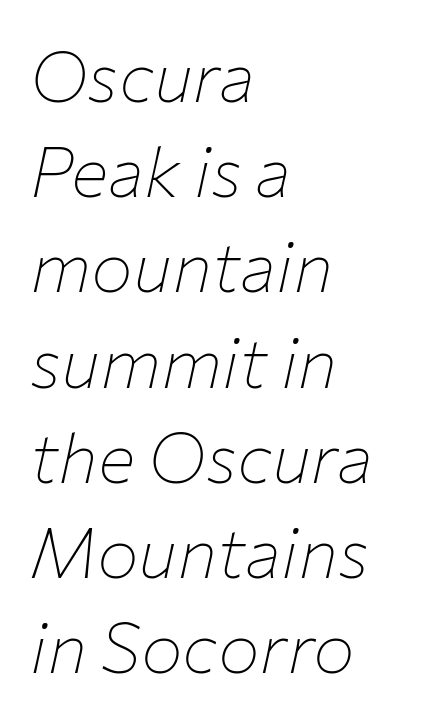
All the whitespace from short lines collects on the right. No word sits above an underline. The lettering tilts uniformly, giving the passage an italic look. Proportional: the letters do not fall into vertical columns. Stem width sits at or under what a default text font uses.
